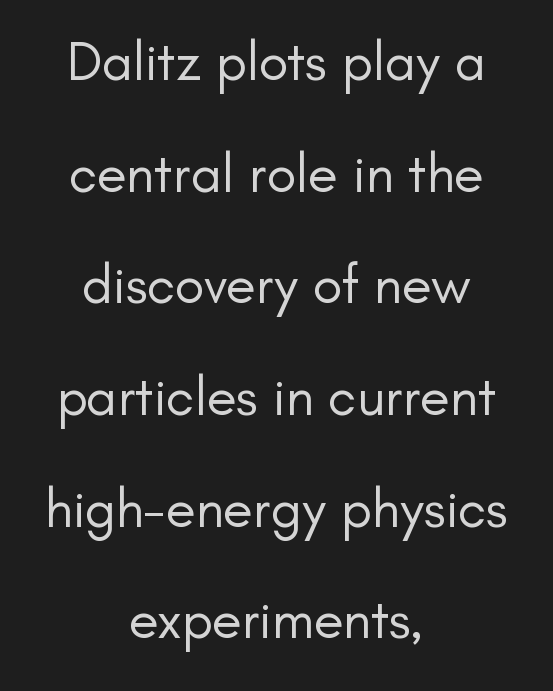
Q: Is the text bold? A: No.
Q: Is the text italic (slanted)? A: No, it is upright.
Q: Is the typeface a serif or a sans-serif typeface? A: Sans-serif.
Q: Is the text underlined? A: No.
Q: How is the paragraph aligned? A: Centered.
Q: Is the spacing between letters normal or unusually wide? A: Normal.
Q: Is the spacing between lines tight, normal or loose? A: Loose.
Q: Width (condensed, normal, or wide)? A: Normal.
Q: Stroke contrast? A: Low.
Q: x-height? A: Small.
Q: Monospaced? A: No.
